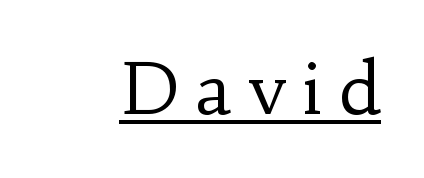
{"serif": "yes", "italic": "no", "bold": "no", "weight": "regular", "width": "normal", "stroke_contrast": "low", "x_height": "small", "monospaced": "no", "underline": "yes", "letter_spacing": "wide", "letter_spacing_em": 0.25, "glyph_px": 71}
